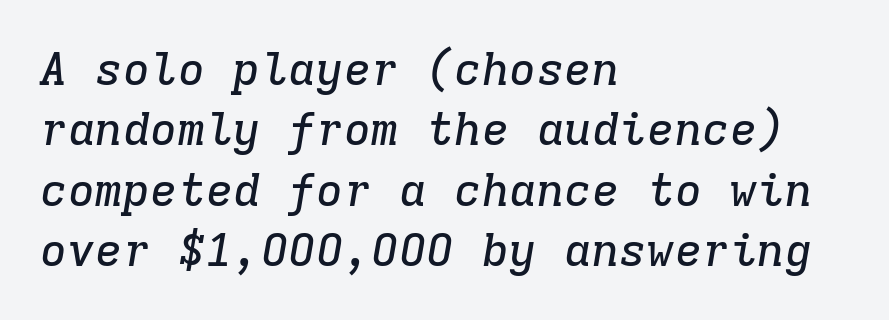
A serif font was chosen for this passage. The typesetter chose a ragged-right arrangement here. The vertical gap from one line to the next is medium. Would a proofreader flag this as italicized? Yes. You could count columns in this text — the font is strictly monospaced. These lines keep a tight, regular rhythm from letter to letter.
